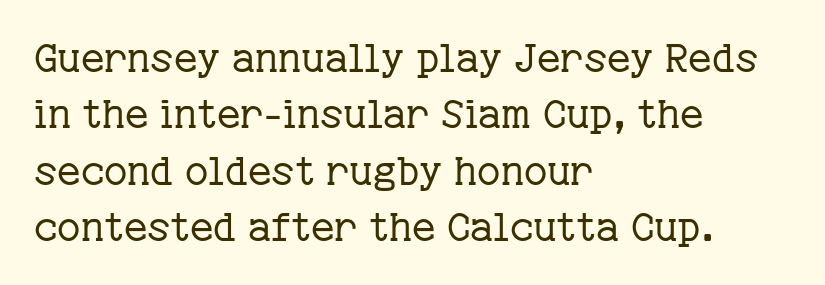
Vertical stems look standard width or narrower in stroke. The passage shown is typed in a proportional face where columns would drift. Italic: no, the glyphs are upright roman. Characters follow at the spacing the type designer built in. Leading: standard. This sample is left-justified, so line endings fall wherever the words run out.
